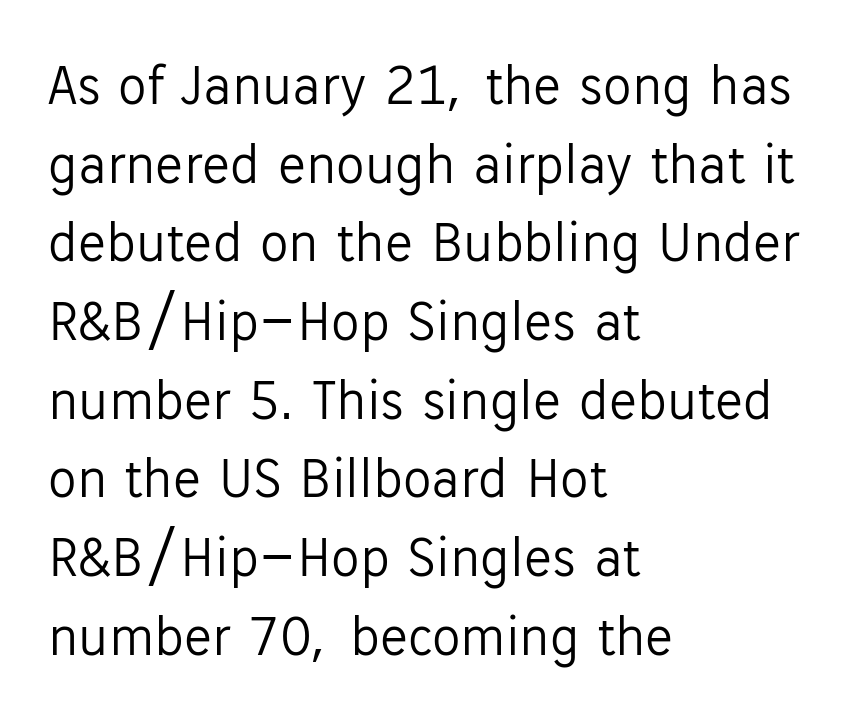
Q: Is the text bold? A: No.
Q: Is the text italic (slanted)? A: No, it is upright.
Q: Is the typeface a serif or a sans-serif typeface? A: Sans-serif.
Q: Is the text underlined? A: No.
Q: How is the paragraph aligned? A: Left-aligned.
Q: Is the spacing between letters normal or unusually wide? A: Normal.
Q: Is the spacing between lines tight, normal or loose? A: Normal.
Q: Width (condensed, normal, or wide)? A: Normal.
Q: Stroke contrast? A: Low.
Q: x-height? A: Medium.
Q: Monospaced? A: No.
